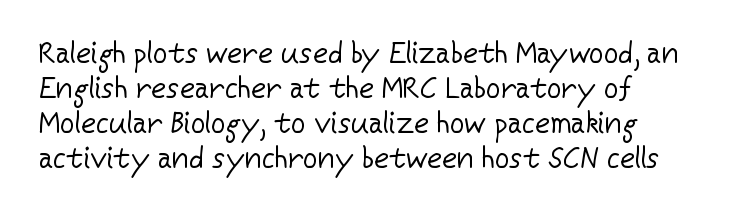
{"serif": "no", "italic": "no", "bold": "no", "weight": "regular", "width": "normal", "stroke_contrast": "low", "x_height": "medium", "monospaced": "no", "underline": "no", "line_spacing_ratio": 1.21, "letter_spacing": "normal", "letter_spacing_em": 0.0, "glyph_px": 29}
